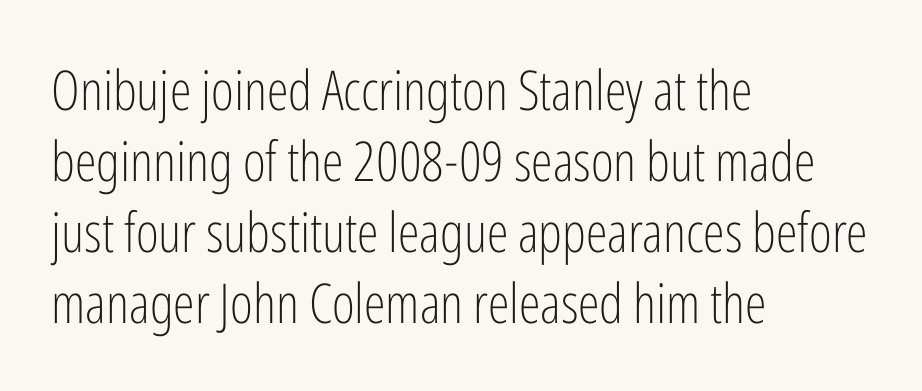
Each letter keeps its own natural width here, so spacing adapts to shape. Is this a sans? Yes — the strokes have no serifs. Is the block centered? No — it sits flush against the left margin. The strokes are not fattened; the text isn't bold. No italicization has been applied; the sample stays upright. Reading down the column, the eye jumps a familiar distance to each next line.
